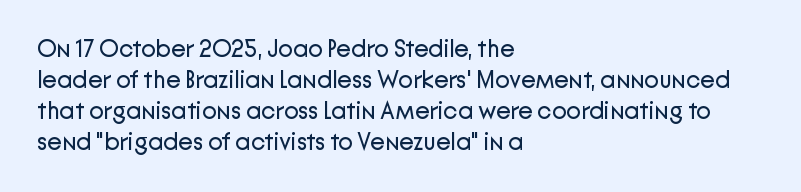
Q: Is the text bold? A: No.
Q: Is the text italic (slanted)? A: No, it is upright.
Q: Is the text underlined? A: No.
Q: How is the paragraph aligned? A: Left-aligned.
Q: Is the spacing between letters normal or unusually wide? A: Normal.
Q: Is the spacing between lines tight, normal or loose? A: Normal.
